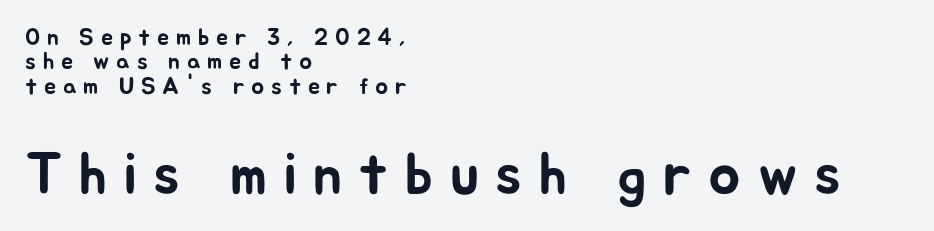
The image shows 59 px sans-serif type, upright; set left-aligned, tight line spacing (1.02x), unusually wide letter spacing (+0.28 em), not underlined; the second (bottom) block is 2.46x larger; low stroke contrast and a medium x-height.
